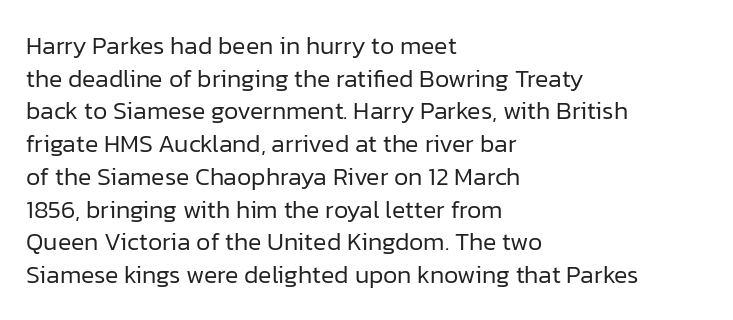
What's the leading like? Ordinary, nothing unusual. The passage shown has conventional tracking throughout. The typography opts for an upright posture over an oblique one. The passage is arranged the way most books set body copy — flush left.
